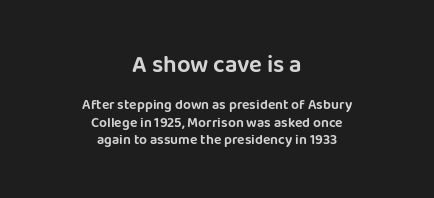
The image shows 24 px text type, upright; set centered, line spacing 1.22x, normal letter spacing, not underlined; the first (top) block is 1.71x larger.
